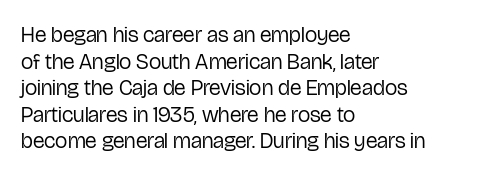
{"italic": "no", "bold": "no", "underline": "no", "align": "left", "line_spacing_ratio": 1.21, "letter_spacing": "normal", "letter_spacing_em": 0.0, "glyph_px": 22}
